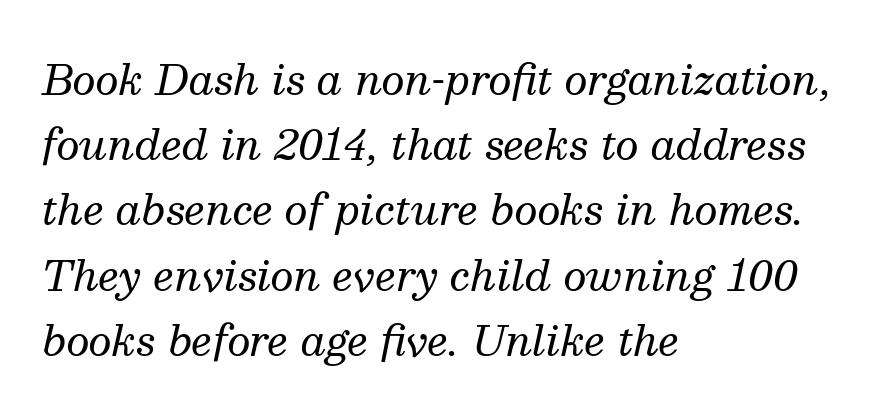
Q: Is the text bold? A: No.
Q: Is the text italic (slanted)? A: Yes, it leans right by about 13 degrees.
Q: Is the typeface a serif or a sans-serif typeface? A: Serif.
Q: Is the text underlined? A: No.
Q: How is the paragraph aligned? A: Left-aligned.
Q: Is the spacing between letters normal or unusually wide? A: Normal.
Q: Is the spacing between lines tight, normal or loose? A: Normal.
Q: Width (condensed, normal, or wide)? A: Normal.
Q: Stroke contrast? A: Medium.
Q: x-height? A: Medium.
Q: Monospaced? A: No.
